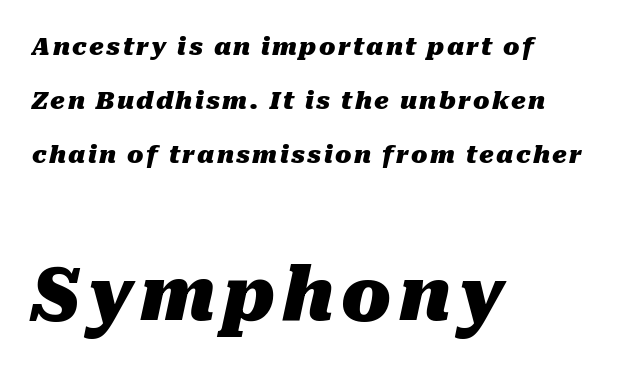
The image shows 73 px heavy type, italic (leaning right); set left-aligned, loose line spacing (2.26x), not underlined; the second (bottom) block is 3.04x larger; medium stroke contrast and a medium x-height.
